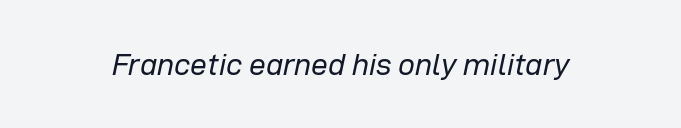
Q: Is the text bold? A: No.
Q: Is the text italic (slanted)? A: Yes, it leans right by about 12 degrees.
Q: Is the text underlined? A: No.
Q: Is the spacing between letters normal or unusually wide? A: Normal.
Q: Width (condensed, normal, or wide)? A: Normal.
Q: Stroke contrast? A: Low.
Q: x-height? A: Medium.
Q: Monospaced? A: No.
